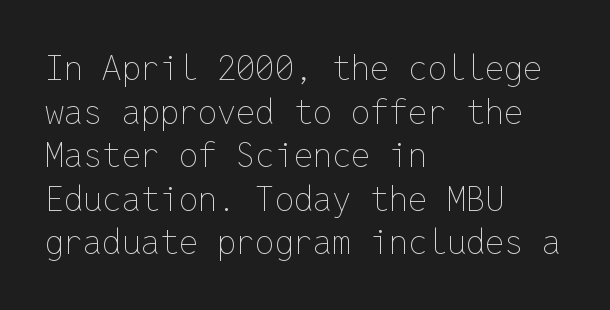
The image shows 34 px thin type, upright, monospaced; set left-aligned, normal line spacing (1.28x), normal letter spacing, not underlined; low stroke contrast and a medium x-height.
